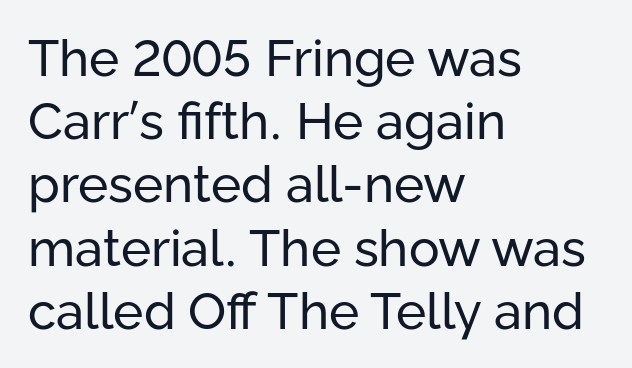
{"serif": "no", "italic": "no", "bold": "no", "weight": "regular", "width": "normal", "stroke_contrast": "low", "x_height": "medium", "monospaced": "no", "underline": "no", "align": "left", "line_spacing_ratio": 1.24, "letter_spacing": "normal", "letter_spacing_em": 0.0, "glyph_px": 51}
